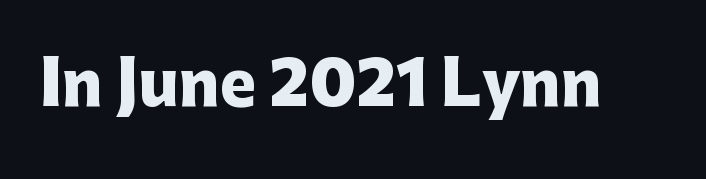
The image shows 61 px heavy sans-serif type, upright; set normal letter spacing, not underlined; low stroke contrast and a medium x-height.
